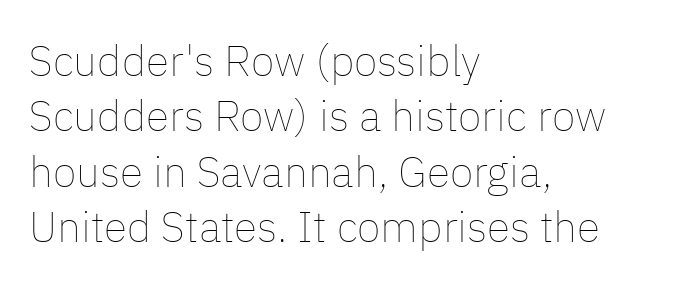
Unmarked baselines from the first word to the last. The lines sit at an ordinary, default distance from one another. Students, note that the glyphs here touch the page at normal intervals. The characters are drawn with everyday or finer stroke widths.
